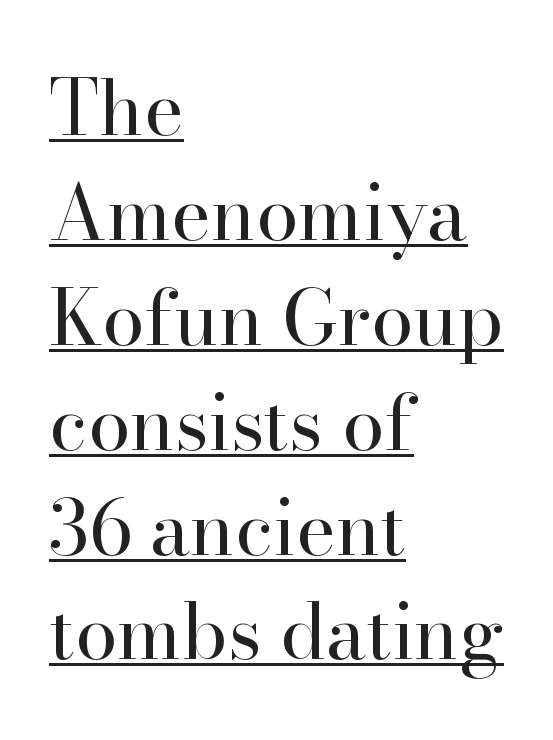
A typesetter would call this proportional, since set widths differ per character. The face used here is rendered with its standard letterfit. The rendering shows small feet on the letterforms — a serif design. Do the letters lean? They stand straight. Layout note: lines flush left.
